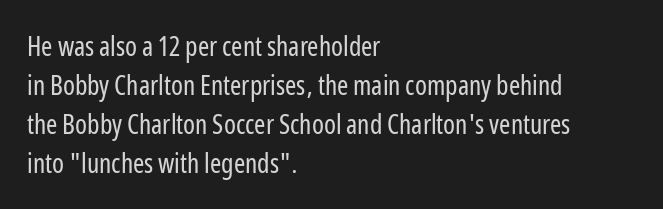
Q: Is the text bold? A: No.
Q: Is the text italic (slanted)? A: No, it is upright.
Q: Is the text underlined? A: No.
Q: How is the paragraph aligned? A: Left-aligned.
Q: Is the spacing between letters normal or unusually wide? A: Normal.
Q: Is the spacing between lines tight, normal or loose? A: Normal.
